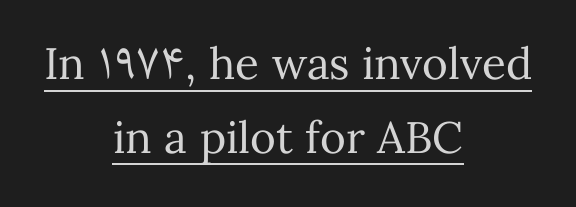
{"italic": "no", "bold": "no", "weight": "regular", "width": "normal", "stroke_contrast": "medium", "x_height": "medium", "monospaced": "no", "underline": "yes", "align": "center", "line_spacing": "normal", "line_spacing_ratio": 1.68, "letter_spacing": "normal", "letter_spacing_em": 0.0, "glyph_px": 44}
